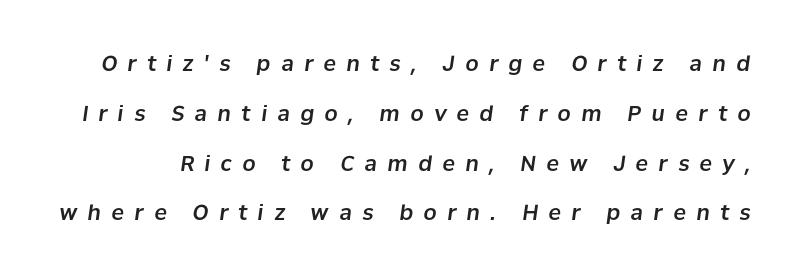
{"italic": "yes", "lean": "right", "slant_degrees": 8, "underline": "no", "line_spacing": "loose", "line_spacing_ratio": 2.37, "letter_spacing": "wide", "letter_spacing_em": 0.5, "glyph_px": 21}
